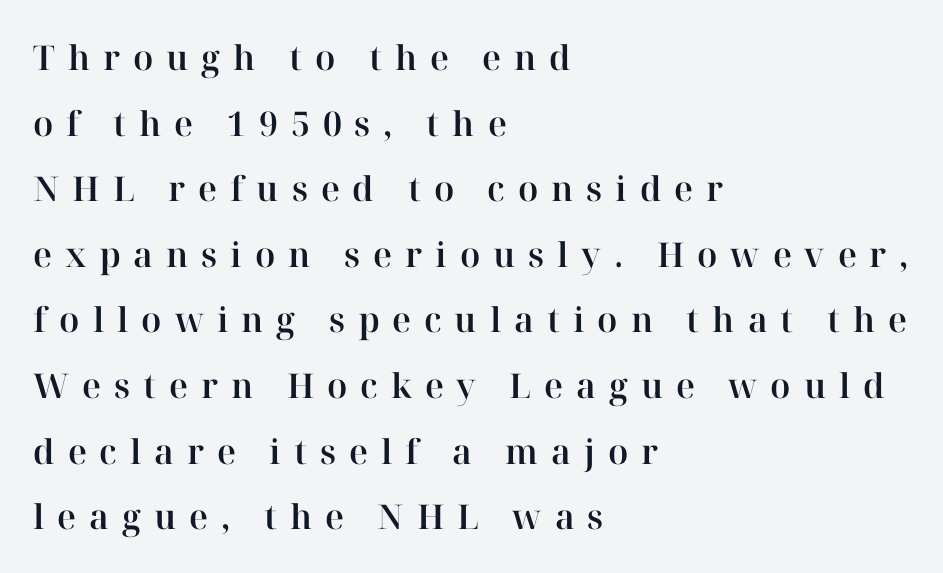
{"serif": "yes", "italic": "no", "width": "normal", "stroke_contrast": "high", "x_height": "medium", "monospaced": "no", "underline": "no", "align": "left", "line_spacing": "loose", "line_spacing_ratio": 1.93, "letter_spacing": "wide", "letter_spacing_em": 0.38, "glyph_px": 34}
